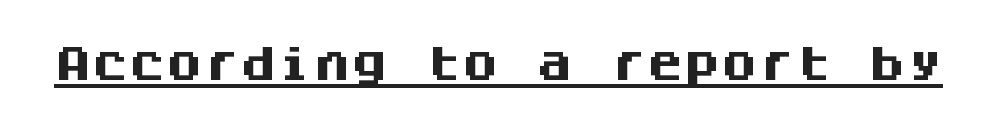
The lettering is marked with a stroke running underneath it. Does the type have serifs? No, each stem ends abruptly. The passage shown is typed in a monospace face where columns stay perfectly aligned. A full-strength bold gives these letters their thick strokes.
